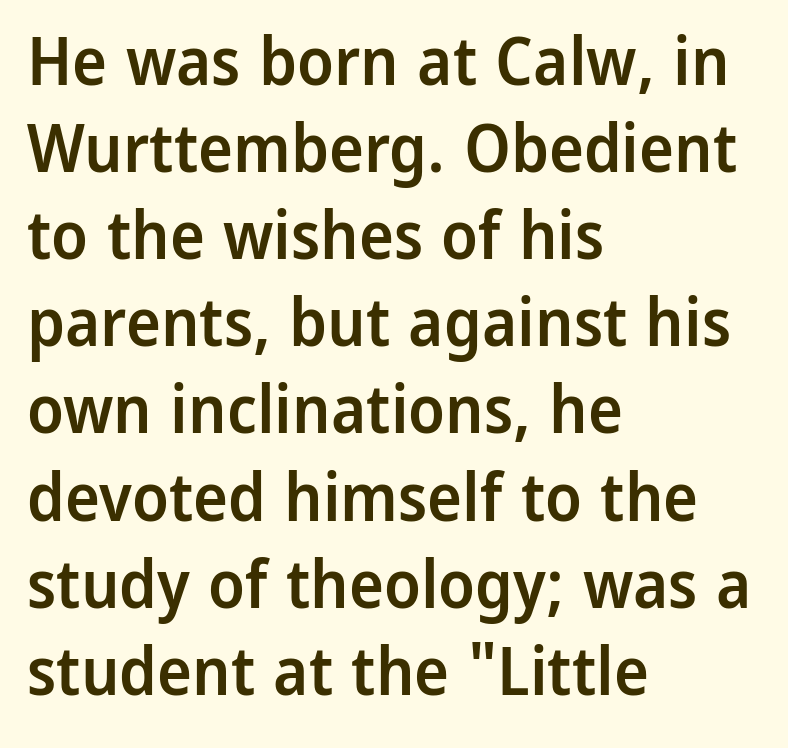
{"serif": "no", "italic": "no", "bold": "semi", "weight": "semibold", "width": "normal", "stroke_contrast": "low", "x_height": "medium", "monospaced": "no", "underline": "no", "align": "left", "line_spacing": "normal", "line_spacing_ratio": 1.32, "letter_spacing": "normal", "letter_spacing_em": 0.0, "glyph_px": 66}
